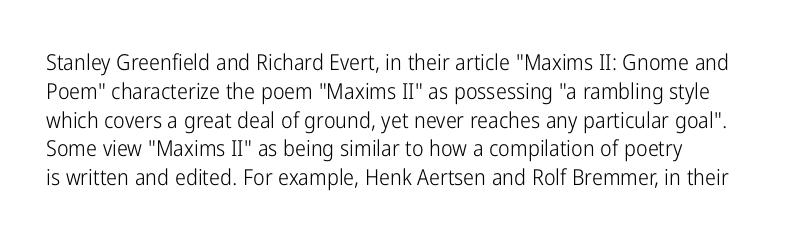
Q: Is the text bold? A: No.
Q: Is the text italic (slanted)? A: No, it is upright.
Q: Is the text underlined? A: No.
Q: How is the paragraph aligned? A: Left-aligned.
Q: Is the spacing between letters normal or unusually wide? A: Normal.
Q: Is the spacing between lines tight, normal or loose? A: Normal.
